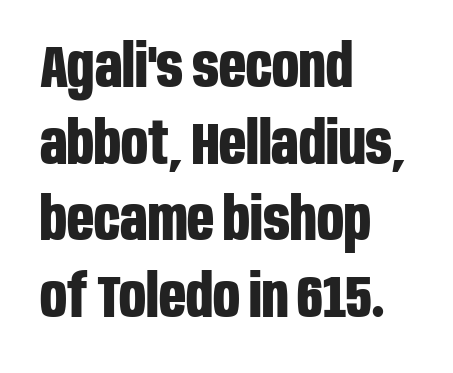
Varying glyph widths throughout — classic text-font behaviour. Just letters on the line, the space beneath them empty. Reading down the column, the eye jumps a familiar distance to each next line. This sample uses a sans-serif face. Words appear dense and cohesive because spacing is normal. Is the type bold? Yes — the strokes are clearly thick and heavy.
